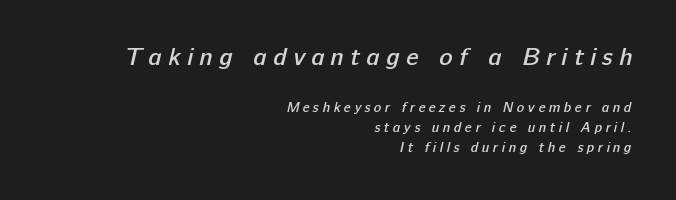
Q: Is the text bold? A: Semi-bold.
Q: Is the text underlined? A: No.
Q: How is the paragraph aligned? A: Right-aligned.
Q: Is the spacing between letters normal or unusually wide? A: Unusually wide.
Q: Is the spacing between lines tight, normal or loose? A: Normal.
Q: Which block of text is set in a larger size, the first (top) or the second (bottom)? A: The first (top) one.
